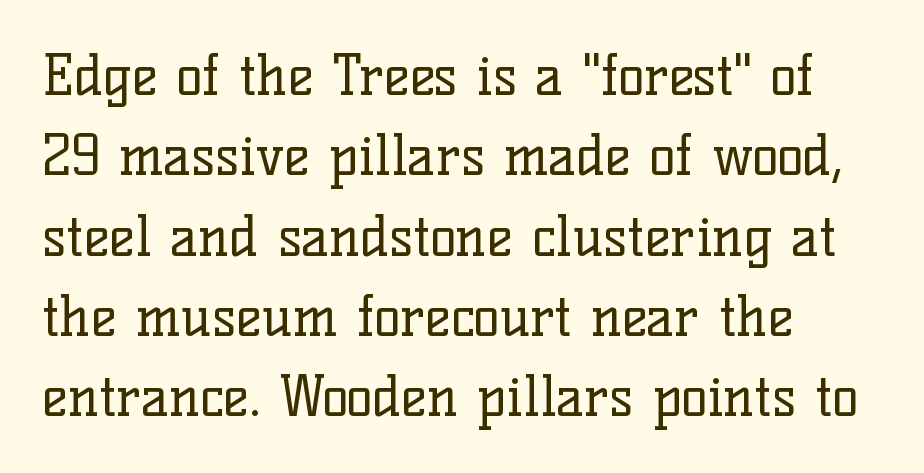
Q: Is the text bold? A: No.
Q: Is the text italic (slanted)? A: No, it is upright.
Q: Is the typeface a serif or a sans-serif typeface? A: Serif.
Q: Is the text underlined? A: No.
Q: How is the paragraph aligned? A: Left-aligned.
Q: Is the spacing between letters normal or unusually wide? A: Normal.
Q: Is the spacing between lines tight, normal or loose? A: Normal.
Q: Width (condensed, normal, or wide)? A: Normal.
Q: Stroke contrast? A: Low.
Q: x-height? A: Medium.
Q: Monospaced? A: No.
